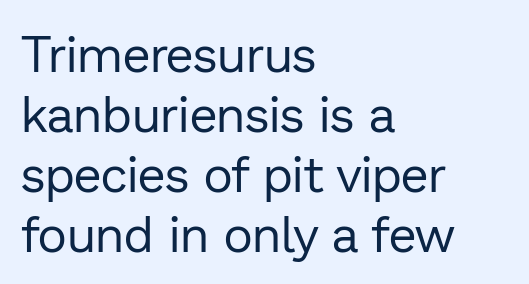
{"serif": "no", "italic": "no", "bold": "no", "weight": "regular", "width": "normal", "stroke_contrast": "low", "x_height": "medium", "monospaced": "no", "underline": "no", "align": "left", "line_spacing_ratio": 1.2, "letter_spacing": "normal", "letter_spacing_em": 0.0, "glyph_px": 50}
